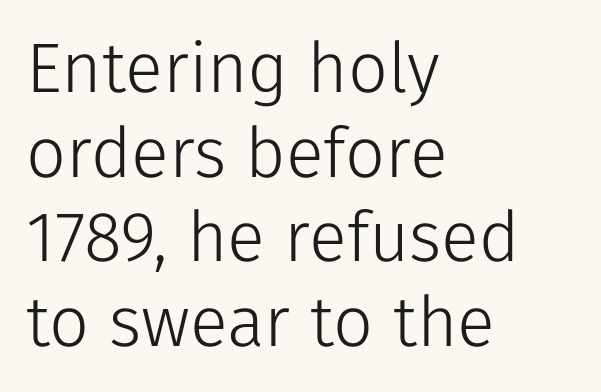
The image shows 70 px light sans-serif type, upright; set left-aligned, line spacing 1.21x, normal letter spacing, not underlined; low stroke contrast and a medium x-height.
